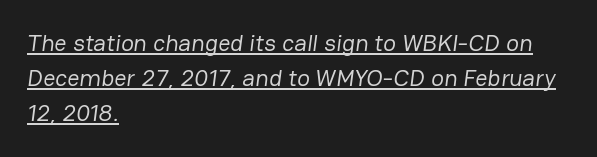
The image shows 24 px text type; set left-aligned, normal line spacing (1.46x), normal letter spacing, underlined.
